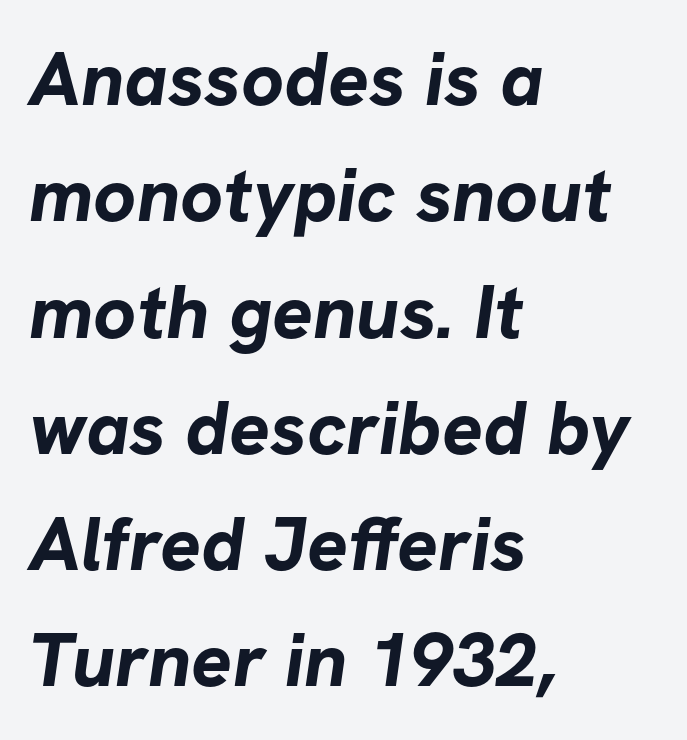
The compositor pushed each line to the left boundary. Strong, thick strokes mark this as bold type. Here the designer chose a conventional face with non-uniform glyph widths. The rendering shows plain stroke endings on the letterforms — a sans-serif design.
